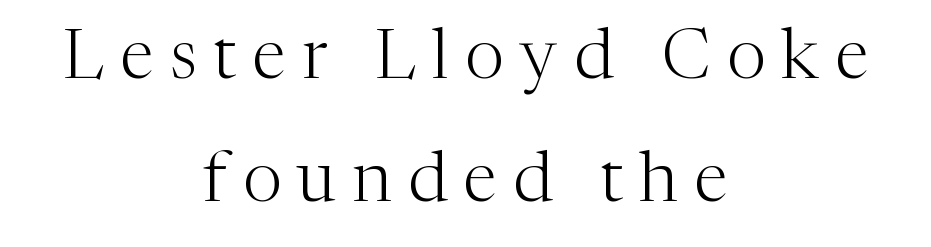
Check where the strokes stop: tiny serifs finish them off. Has an underline been added? It has not. Unlike italic type, these characters show no tilt at all. The face used here is rendered with a markedly widened letterfit. Weight: regular or lighter.
